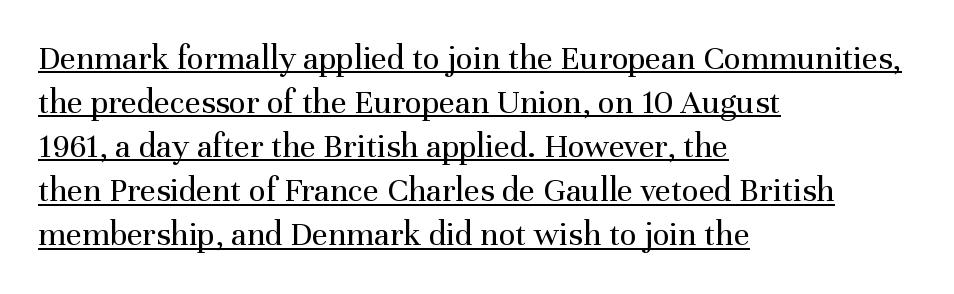
The image shows 35 px regular-weight serif type, upright; set left-aligned, normal line spacing (1.26x), normal letter spacing, underlined; medium stroke contrast and a medium x-height.
